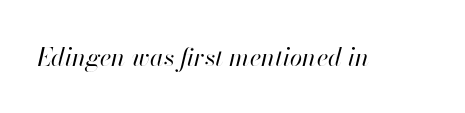
The image shows 25 px text type, italic (leaning right); set normal letter spacing, not underlined.
